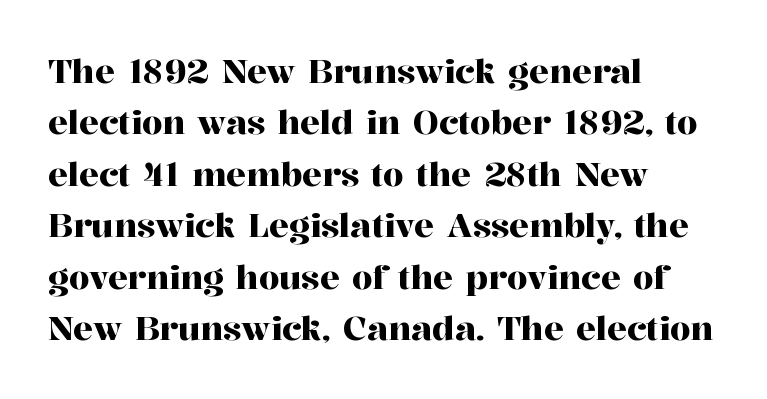
A typesetter would call this proportional, since set widths differ per character. The letterforms sit shoulder to shoulder at normal distance. This rendering features lettering with no underline. Teacher's note: observe the even left margin — that is flush-left alignment.
